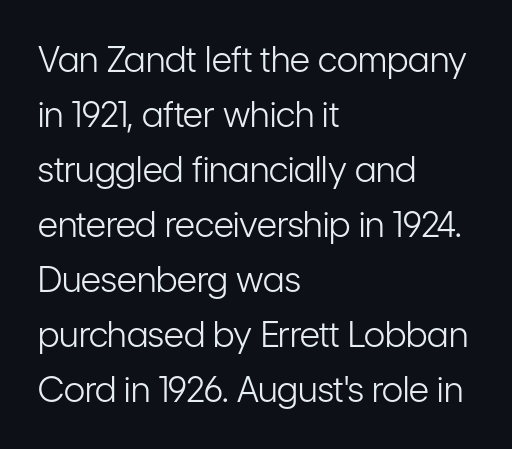
Look at the tracking — it's just the regular setting, nothing added. Short and long lines alike share a common starting point at left. Is the stroke heavy? The answer is a plain regular-or-lighter. Here the designer chose a conventional face with non-uniform glyph widths.
